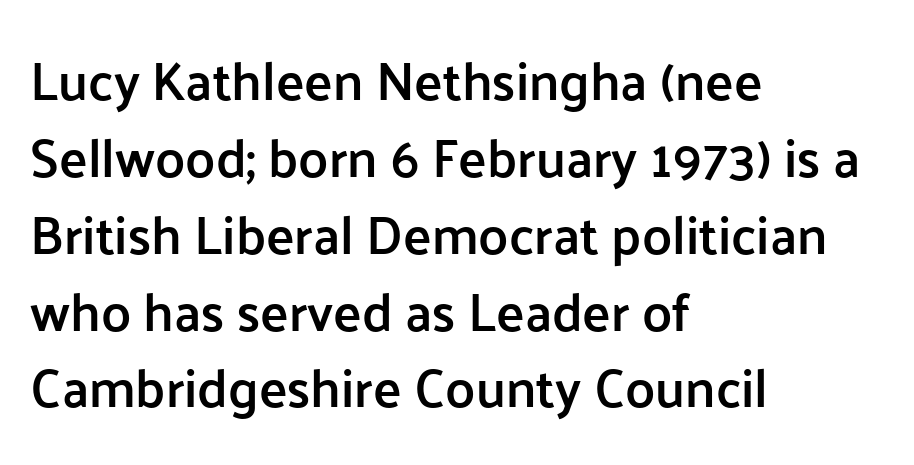
Letterform terminals end flat and unadorned throughout the passage. Observe the ordinary spacing: letters are neighbours, not strangers. Stroke thickness is moderately raised; the sample reads as semibold. The rendering uses a moderate line-height, typical for paragraphs. This sample uses an upright cut, with every glyph sitting square on the baseline. The area under the type is left untouched.
